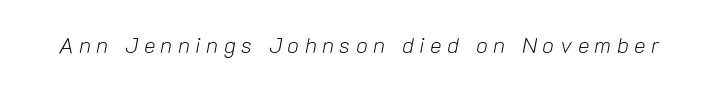
The image shows 22 px text type, italic (leaning right); set unusually wide letter spacing (+0.25 em), not underlined.
